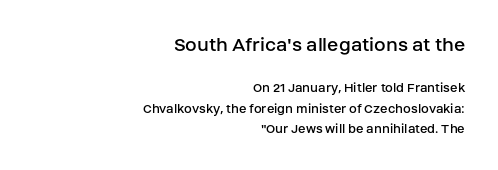
Q: Is the text bold? A: No.
Q: Is the text italic (slanted)? A: No, it is upright.
Q: Is the text underlined? A: No.
Q: How is the paragraph aligned? A: Right-aligned.
Q: Is the spacing between letters normal or unusually wide? A: Normal.
Q: Is the spacing between lines tight, normal or loose? A: Normal.
Q: Which block of text is set in a larger size, the first (top) or the second (bottom)? A: The first (top) one.
